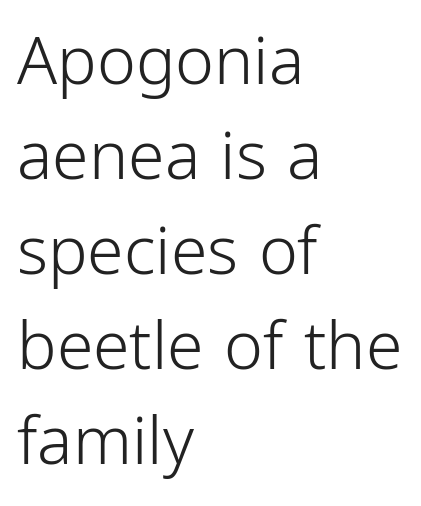
The image shows 66 px light, condensed sans-serif type, upright; set left-aligned, normal line spacing (1.44x), normal letter spacing, not underlined; low stroke contrast and a medium x-height.
